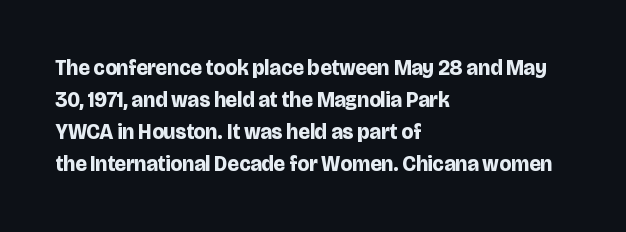
The image shows 21 px bold type, upright; set left-aligned, normal line spacing (1.52x), normal letter spacing, not underlined.
